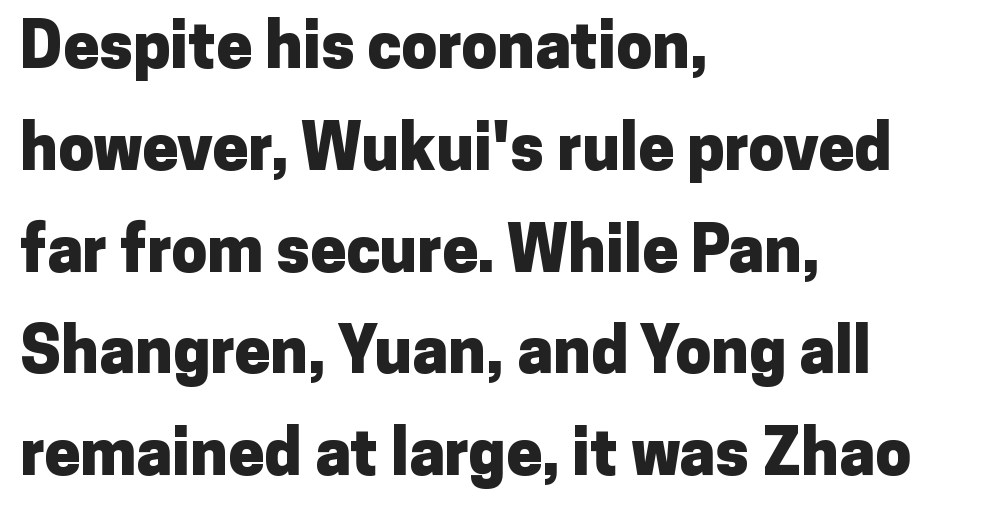
The image shows 64 px heavy sans-serif type, upright; set left-aligned, normal line spacing (1.59x), normal letter spacing, not underlined; low stroke contrast and a medium x-height.
